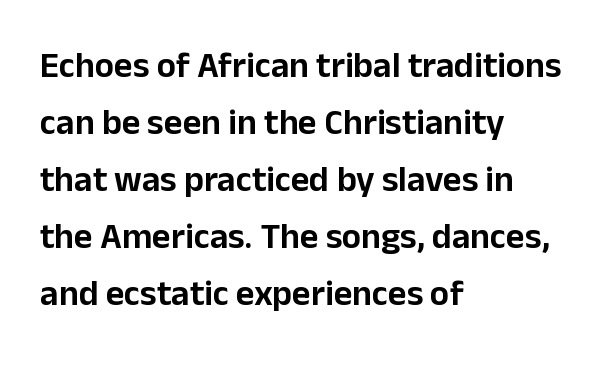
This sample keeps an unexceptional amount of space between lines. In terms of posture, this sample is upright. Tracking here is standard; glyphs follow each other at the usual distance. Short and long lines alike share a common starting point at left. These lines are composed in type without serifs. Character widths vary here, with narrow letters taking less room than wide ones.
